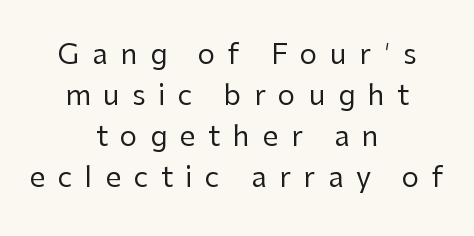
Q: Is the text bold? A: No.
Q: Is the text italic (slanted)? A: No, it is upright.
Q: Is the typeface a serif or a sans-serif typeface? A: Sans-serif.
Q: Is the text underlined? A: No.
Q: How is the paragraph aligned? A: Centered.
Q: Is the spacing between letters normal or unusually wide? A: Unusually wide.
Q: Is the spacing between lines tight, normal or loose? A: Normal.
Q: Width (condensed, normal, or wide)? A: Normal.
Q: Stroke contrast? A: Low.
Q: x-height? A: Medium.
Q: Monospaced? A: No.
